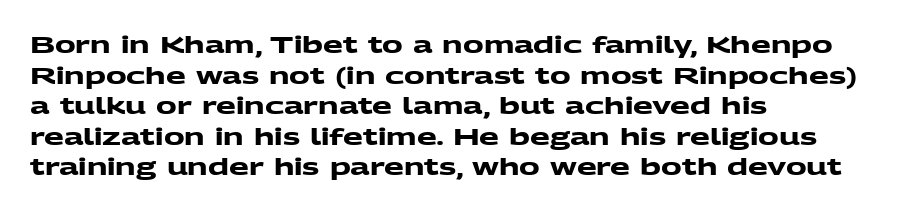
Q: Is the text bold? A: Yes.
Q: Is the text underlined? A: No.
Q: How is the paragraph aligned? A: Left-aligned.
Q: Is the spacing between letters normal or unusually wide? A: Normal.
Q: Is the spacing between lines tight, normal or loose? A: Normal.
